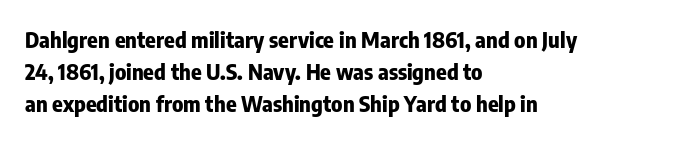
These lines were composed using upright roman letters. Bare-footed words on every line. The vertical gap from one line to the next is medium. Leftover space on each line is placed entirely after the last word. The line texture is even and compact thanks to regular tracking.
